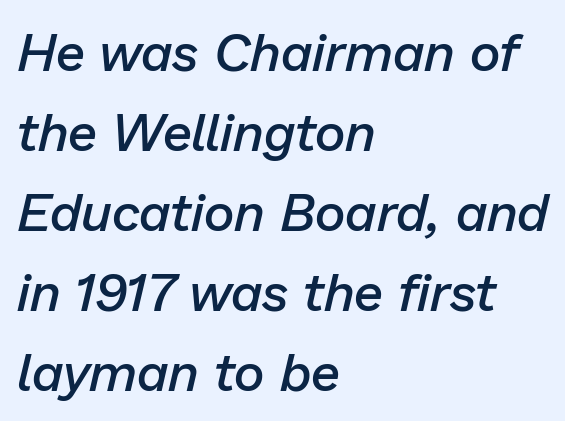
The image shows 53 px semibold type, italic (leaning right); set left-aligned, normal line spacing (1.51x), normal letter spacing, not underlined; low stroke contrast and a medium x-height.
